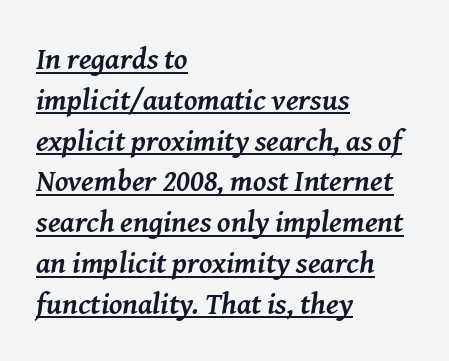
{"serif": "yes", "italic": "yes", "lean": "right", "slant_degrees": 8, "bold": "yes", "weight": "semibold", "width": "normal", "stroke_contrast": "medium", "x_height": "medium", "monospaced": "no", "underline": "yes", "align": "left", "line_spacing": "normal", "line_spacing_ratio": 1.36, "letter_spacing": "normal", "letter_spacing_em": 0.0, "glyph_px": 30}
